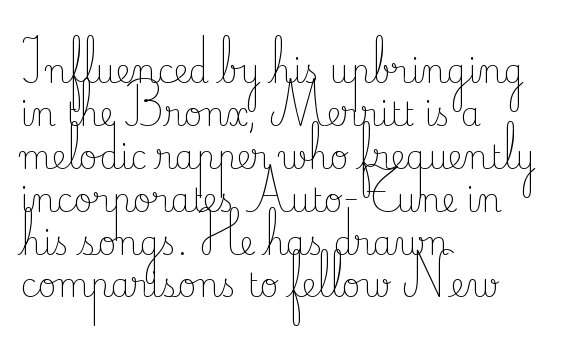
{"serif": "yes", "italic": "no", "bold": "no", "weight": "light", "width": "normal", "stroke_contrast": "low", "x_height": "small", "monospaced": "no", "underline": "no", "align": "left", "line_spacing": "normal", "line_spacing_ratio": 1.34, "letter_spacing": "normal", "letter_spacing_em": 0.0, "glyph_px": 32}
